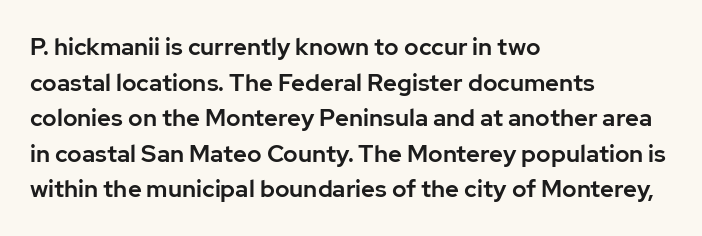
Q: Is the text italic (slanted)? A: No, it is upright.
Q: Is the text underlined? A: No.
Q: How is the paragraph aligned? A: Left-aligned.
Q: Is the spacing between letters normal or unusually wide? A: Normal.
Q: Is the spacing between lines tight, normal or loose? A: Normal.
